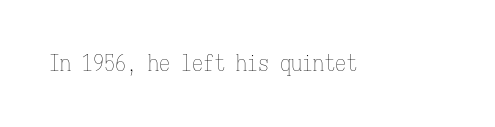
The image shows 22 px text type, upright; set normal letter spacing, not underlined.
